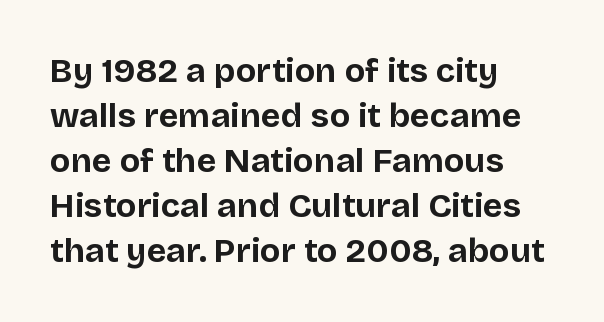
Q: Is the text bold? A: Yes.
Q: Is the text italic (slanted)? A: No, it is upright.
Q: Is the typeface a serif or a sans-serif typeface? A: Sans-serif.
Q: Is the text underlined? A: No.
Q: How is the paragraph aligned? A: Left-aligned.
Q: Is the spacing between letters normal or unusually wide? A: Normal.
Q: Is the spacing between lines tight, normal or loose? A: Normal.
Q: Width (condensed, normal, or wide)? A: Normal.
Q: Stroke contrast? A: Low.
Q: x-height? A: Large.
Q: Monospaced? A: No.
